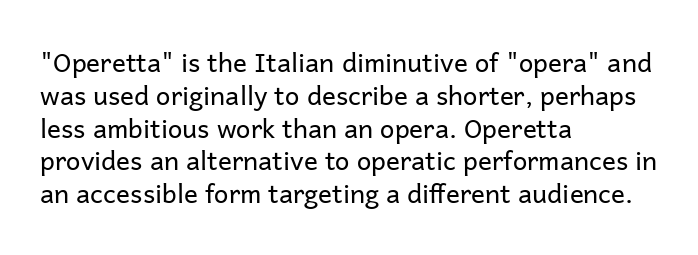
Check the space under the baseline: it is left empty. Posture: upright roman. Is the type heavy? It reads as light-to-regular instead. One-word summary of the alignment: left. The line-height multiplier appears to be the usual default.
